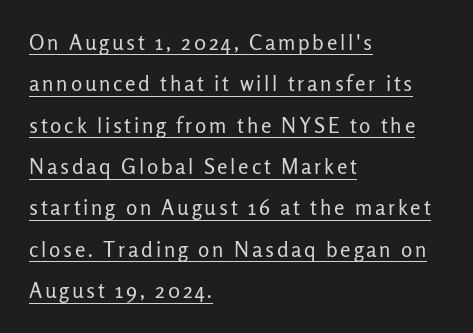
The image shows 21 px text type, upright; set left-aligned, loose line spacing (1.97x), underlined.
